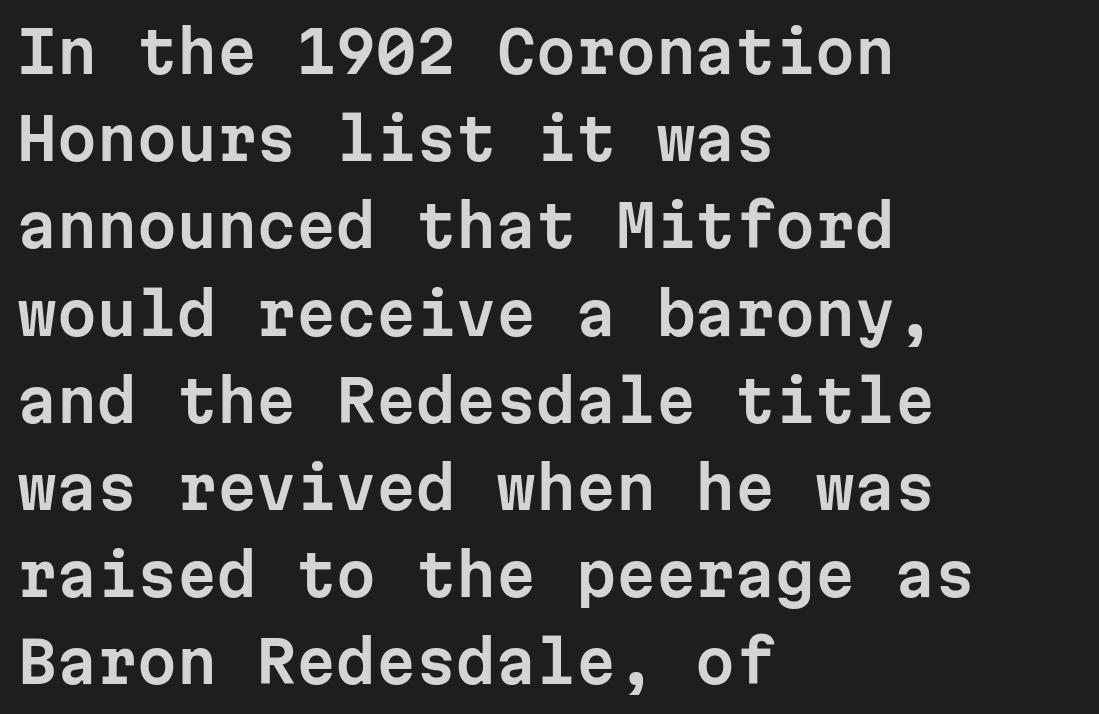
Type without underlining. This rendering employs a face without finishing strokes, i.e., a sans-serif. Every character here occupies the same horizontal width, giving the sample a typewriter-like rhythm. Reading down the block, your eye returns to a fixed left position each line.
